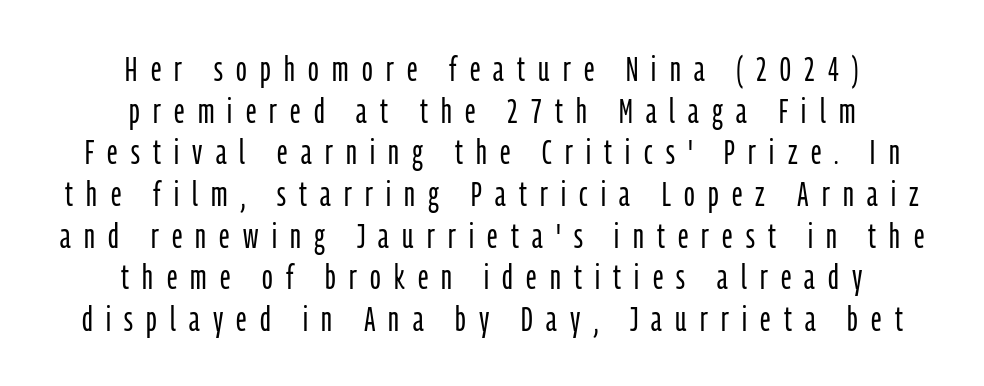
In terms of letterform style, serifs are entirely absent. Plain, unruled lines of type. The whitespace from short lines is split evenly between both sides. Each letter keeps its own natural width here, so spacing adapts to shape. The tracking reads as deliberately expanded to a designer's eye.
